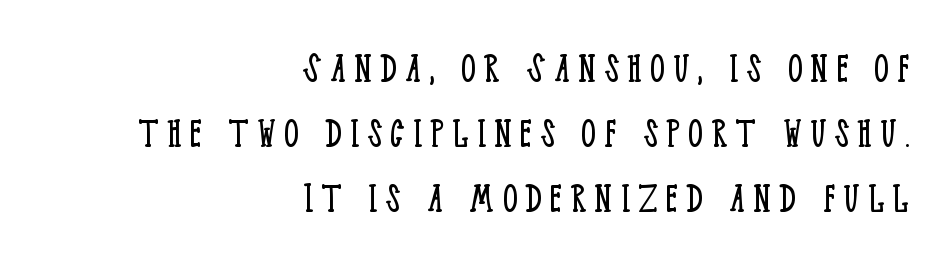
Q: Is the text bold? A: No.
Q: Is the text italic (slanted)? A: No, it is upright.
Q: Is the typeface a serif or a sans-serif typeface? A: Serif.
Q: Is the text underlined? A: No.
Q: How is the paragraph aligned? A: Right-aligned.
Q: Is the spacing between lines tight, normal or loose? A: Normal.
Q: Width (condensed, normal, or wide)? A: Condensed.
Q: Stroke contrast? A: Low.
Q: x-height? A: Large.
Q: Monospaced? A: No.
